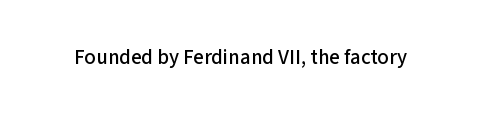
{"italic": "no", "underline": "no", "letter_spacing": "normal", "letter_spacing_em": 0.0, "glyph_px": 21}
